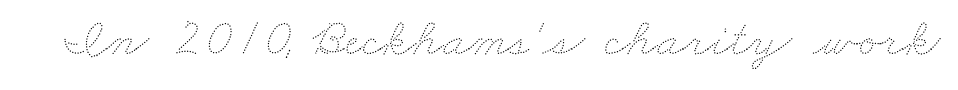
The passage shown is not underscored anywhere. The typeface has the unassuming heft of standard copy or less. Caption: standard tracking, unaltered. Each letter keeps its own natural width here, so spacing adapts to shape.
